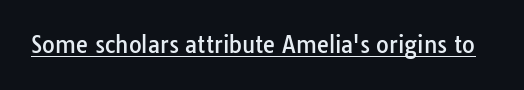
{"italic": "no", "underline": "yes", "letter_spacing": "normal", "letter_spacing_em": 0.0, "glyph_px": 22}
